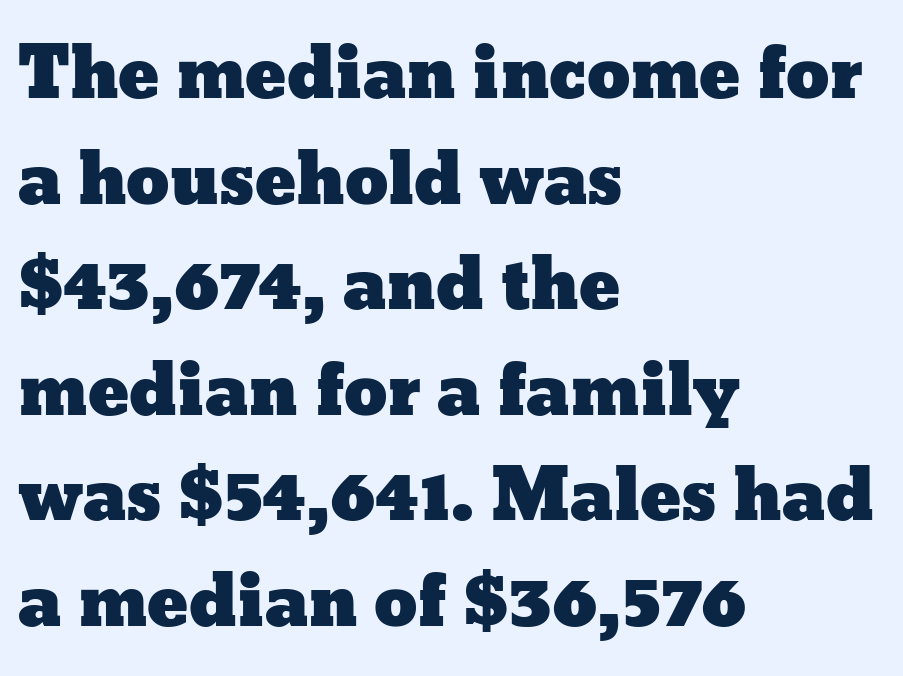
{"italic": "no", "width": "wide", "stroke_contrast": "low", "x_height": "medium", "monospaced": "no", "underline": "no", "align": "left", "line_spacing": "normal", "line_spacing_ratio": 1.53, "letter_spacing": "normal", "letter_spacing_em": 0.0, "glyph_px": 69}
